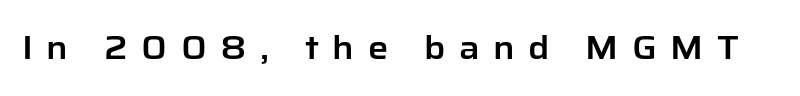
{"serif": "no", "italic": "no", "width": "normal", "stroke_contrast": "low", "x_height": "medium", "monospaced": "no", "underline": "no", "letter_spacing": "wide", "letter_spacing_em": 0.42, "glyph_px": 32}
